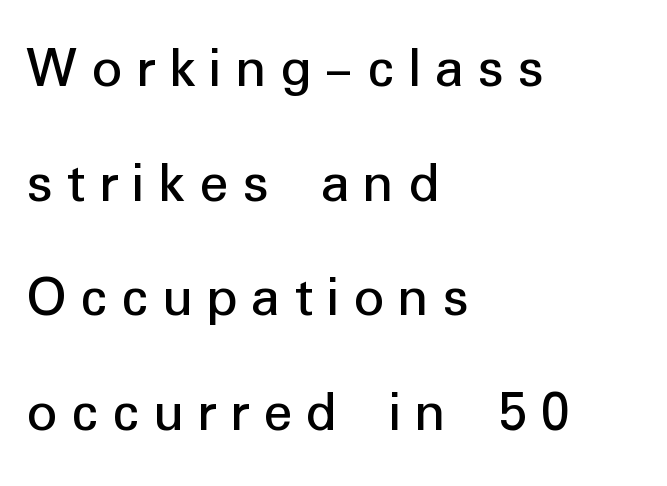
{"serif": "no", "italic": "no", "bold": "no", "weight": "regular", "width": "normal", "stroke_contrast": "low", "x_height": "medium", "monospaced": "no", "underline": "no", "align": "left", "line_spacing": "loose", "line_spacing_ratio": 1.91, "letter_spacing": "wide", "letter_spacing_em": 0.23, "glyph_px": 60}
